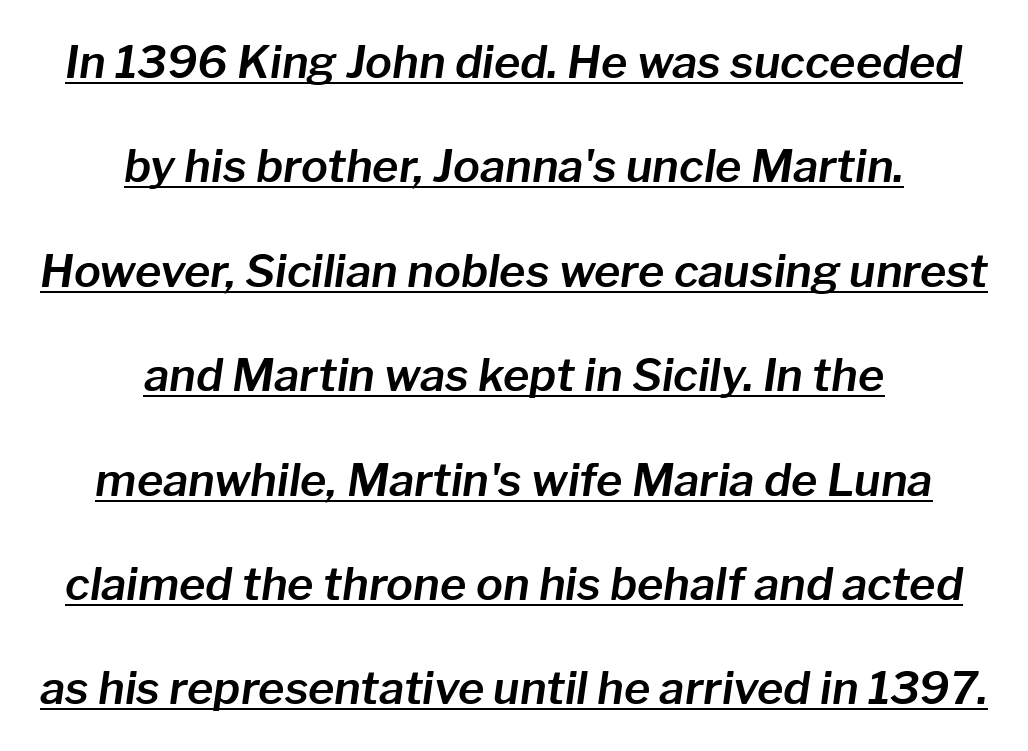
{"italic": "yes", "lean": "right", "slant_degrees": 8, "width": "normal", "stroke_contrast": "low", "x_height": "medium", "monospaced": "no", "underline": "yes", "align": "center", "line_spacing": "loose", "line_spacing_ratio": 2.32, "letter_spacing": "normal", "letter_spacing_em": 0.0, "glyph_px": 45}
